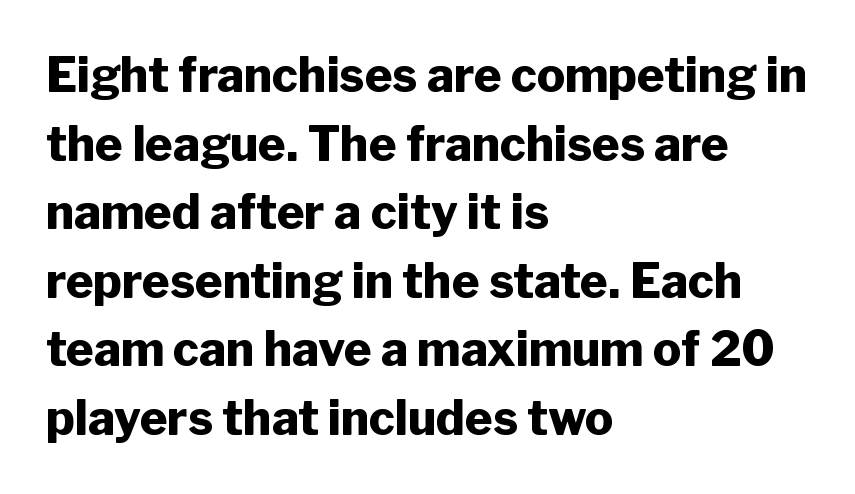
The image shows 47 px heavy sans-serif type, upright; set left-aligned, normal line spacing (1.46x), normal letter spacing, not underlined; low stroke contrast and a medium x-height.
